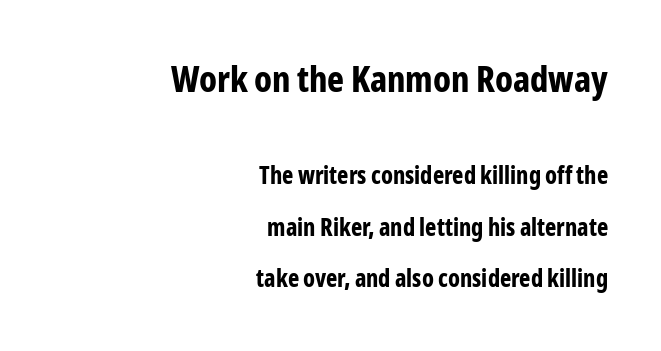
The image shows 36 px bold, condensed sans-serif type, upright; set right-aligned, loose line spacing (2.13x), normal letter spacing, not underlined; the first (top) block is 1.5x larger; low stroke contrast and a medium x-height.
